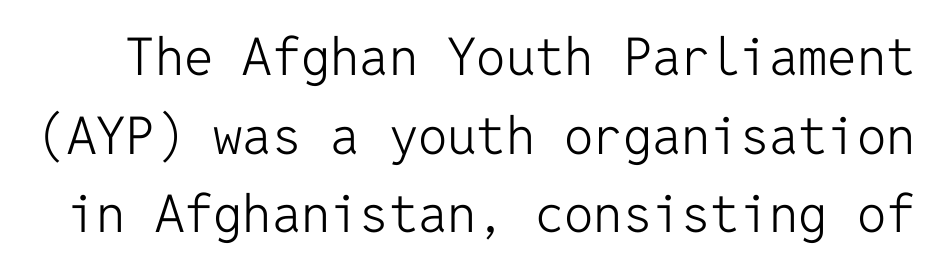
The image shows 52 px light sans-serif type, upright, monospaced; set normal line spacing (1.51x), normal letter spacing, not underlined; low stroke contrast and a medium x-height.
